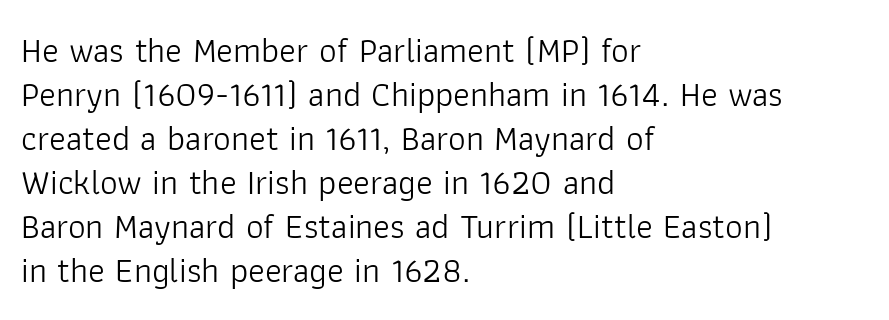
Q: Is the text bold? A: No.
Q: Is the text italic (slanted)? A: No, it is upright.
Q: Is the typeface a serif or a sans-serif typeface? A: Sans-serif.
Q: Is the text underlined? A: No.
Q: How is the paragraph aligned? A: Left-aligned.
Q: Is the spacing between letters normal or unusually wide? A: Normal.
Q: Is the spacing between lines tight, normal or loose? A: Normal.
Q: Width (condensed, normal, or wide)? A: Normal.
Q: Stroke contrast? A: Low.
Q: x-height? A: Medium.
Q: Monospaced? A: No.
